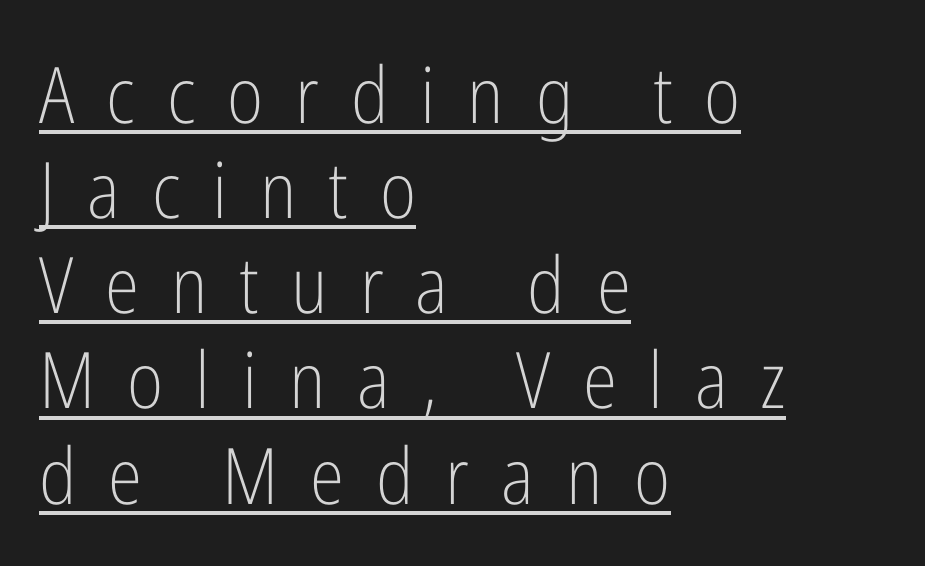
Type style note: lacks serifs. Weight: in the light-to-regular range. Is the block centered? No — it sits flush against the left margin. Unlike italic type, these characters show no tilt at all. Display-style spreading of the glyphs; the letterfit is very open. The rendering uses natural spacing where letterforms have individual widths.
